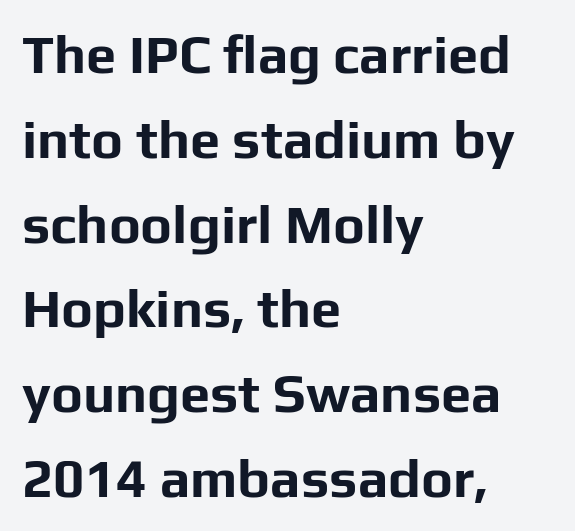
{"serif": "no", "italic": "no", "bold": "yes", "weight": "bold", "width": "normal", "stroke_contrast": "low", "x_height": "medium", "monospaced": "no", "underline": "no", "align": "left", "line_spacing": "normal", "line_spacing_ratio": 1.57, "letter_spacing": "normal", "letter_spacing_em": 0.0, "glyph_px": 54}
